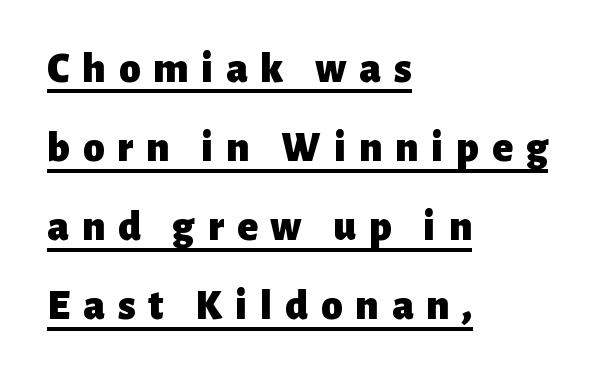
Line starts are locked; line ends wander. Spacing between characters has been opened up far beyond the box default. A sans-serif font was chosen for this passage. Proportional: the letters do not fall into vertical columns. Do the letters lean? They stand straight. These words are printed bold, with thick strokes throughout.
